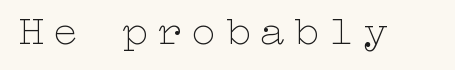
Q: Is the text bold? A: No.
Q: Is the text italic (slanted)? A: No, it is upright.
Q: Is the text underlined? A: No.
Q: Is the spacing between letters normal or unusually wide? A: Unusually wide.
Q: Width (condensed, normal, or wide)? A: Wide.
Q: Stroke contrast? A: Low.
Q: x-height? A: Medium.
